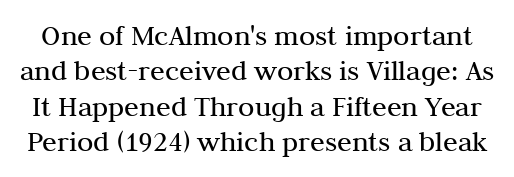
{"serif": "yes", "italic": "no", "bold": "no", "weight": "regular", "width": "normal", "stroke_contrast": "medium", "x_height": "medium", "monospaced": "no", "underline": "no", "line_spacing_ratio": 1.18, "letter_spacing": "normal", "letter_spacing_em": 0.0, "glyph_px": 30}
